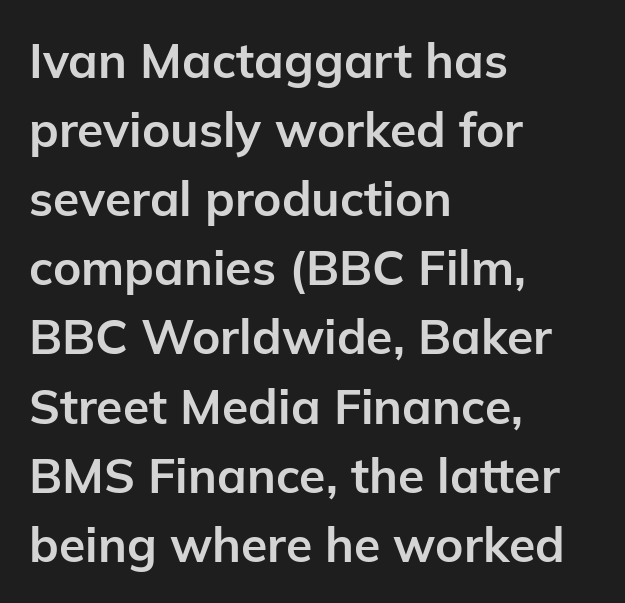
Q: Is the text bold? A: Yes.
Q: Is the text italic (slanted)? A: No, it is upright.
Q: Is the typeface a serif or a sans-serif typeface? A: Sans-serif.
Q: Is the text underlined? A: No.
Q: How is the paragraph aligned? A: Left-aligned.
Q: Is the spacing between letters normal or unusually wide? A: Normal.
Q: Is the spacing between lines tight, normal or loose? A: Normal.
Q: Width (condensed, normal, or wide)? A: Normal.
Q: Stroke contrast? A: Low.
Q: x-height? A: Medium.
Q: Monospaced? A: No.
